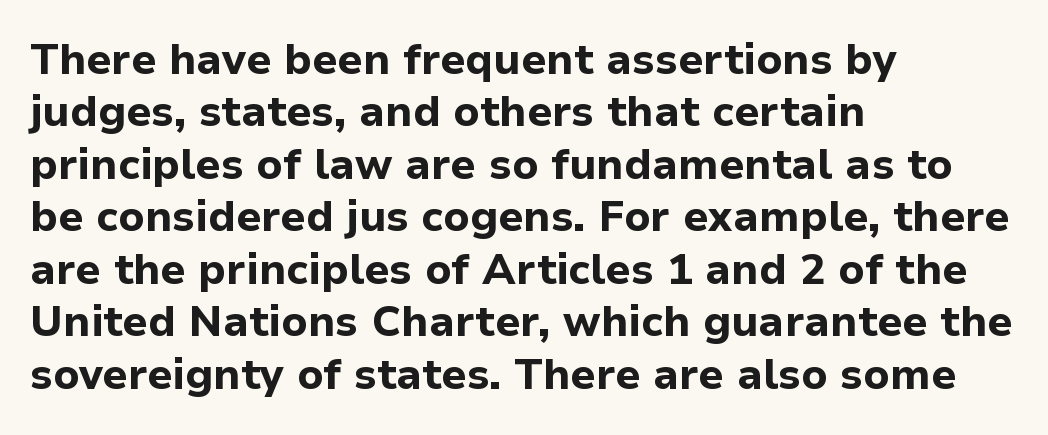
Q: Is the text bold? A: Yes.
Q: Is the text italic (slanted)? A: No, it is upright.
Q: Is the typeface a serif or a sans-serif typeface? A: Sans-serif.
Q: Is the text underlined? A: No.
Q: How is the paragraph aligned? A: Left-aligned.
Q: Is the spacing between letters normal or unusually wide? A: Normal.
Q: Width (condensed, normal, or wide)? A: Normal.
Q: Stroke contrast? A: Low.
Q: x-height? A: Medium.
Q: Monospaced? A: No.
